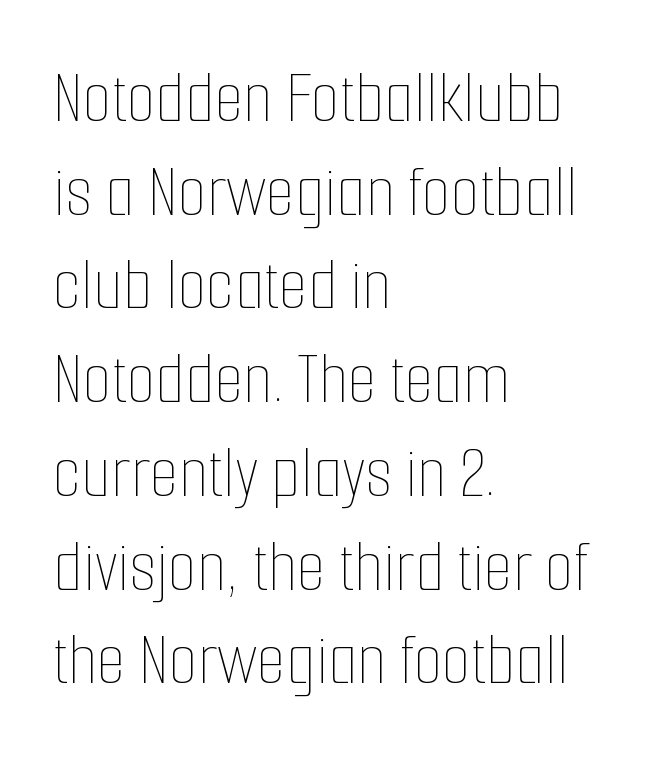
The image shows 75 px thin, condensed type, upright; set left-aligned, normal line spacing (1.25x), normal letter spacing, not underlined; low stroke contrast and a medium x-height.
